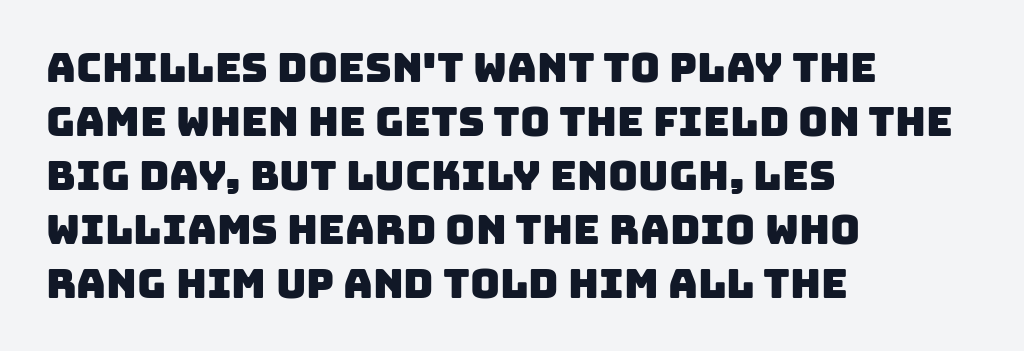
The image shows 41 px sans-serif type; set left-aligned, normal line spacing (1.32x), normal letter spacing, not underlined; low stroke contrast and a large x-height.
